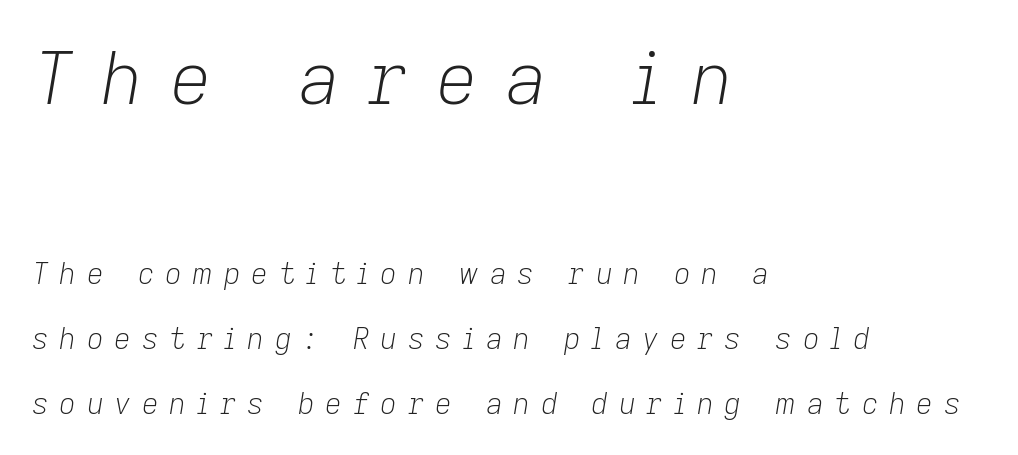
Q: Is the text bold? A: No.
Q: Is the text italic (slanted)? A: Yes, it leans right by about 9 degrees.
Q: Is the text underlined? A: No.
Q: How is the paragraph aligned? A: Left-aligned.
Q: Is the spacing between letters normal or unusually wide? A: Unusually wide.
Q: Is the spacing between lines tight, normal or loose? A: Loose.
Q: Which block of text is set in a larger size, the first (top) or the second (bottom)? A: The first (top) one.
Q: Width (condensed, normal, or wide)? A: Normal.
Q: Stroke contrast? A: Low.
Q: x-height? A: Medium.
Q: Monospaced? A: No.
